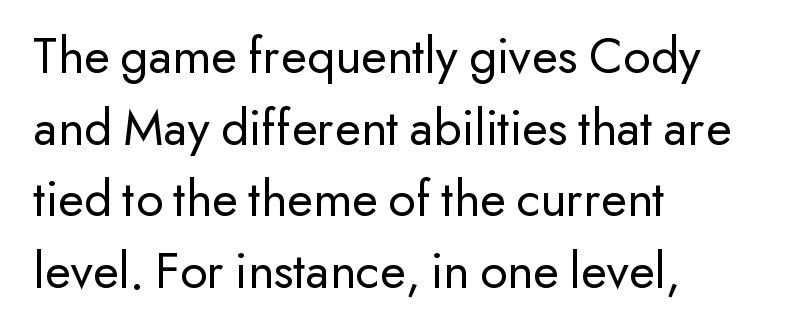
In terms of posture, this sample is upright. Notice how the passage keeps a crisp vertical edge on the left only. The area under the type is left untouched. What kind of face is this? One without serifs — a sans. If you measured baseline to baseline, you'd find a middling distance. Nothing heavy about these letters — not bold at all.
